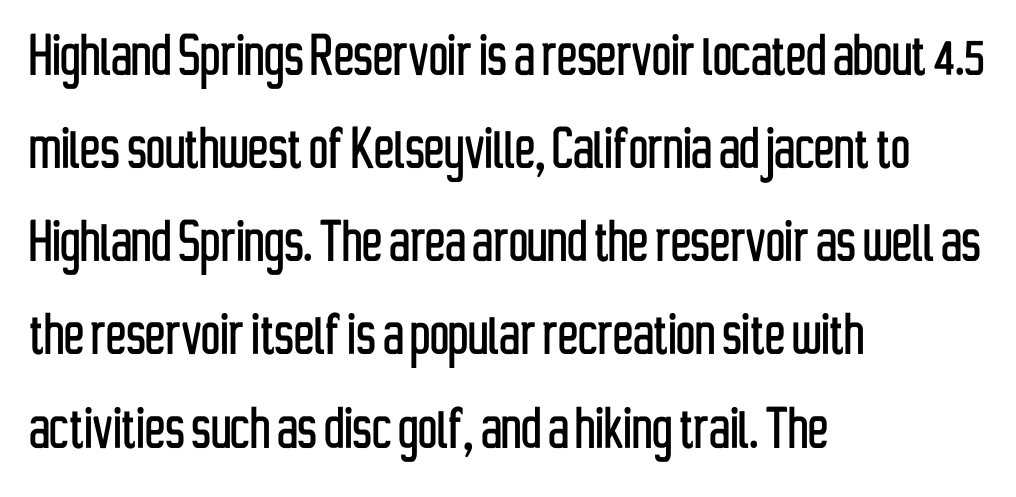
The image shows 67 px condensed sans-serif type, upright; set left-aligned, normal line spacing (1.39x), normal letter spacing, not underlined; low stroke contrast and a medium x-height.
